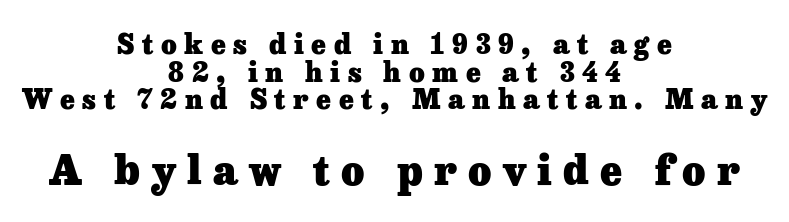
The passage shown has open, widely tracked lettering throughout. Spacing verdict: proportional, widths tailored to each character. Heft: maximum for text — a bold. Line spacing here is tight. Both edges are ragged and mirror each other, which tells us the setting is centered. Descender tails drop into unmarked territory.
